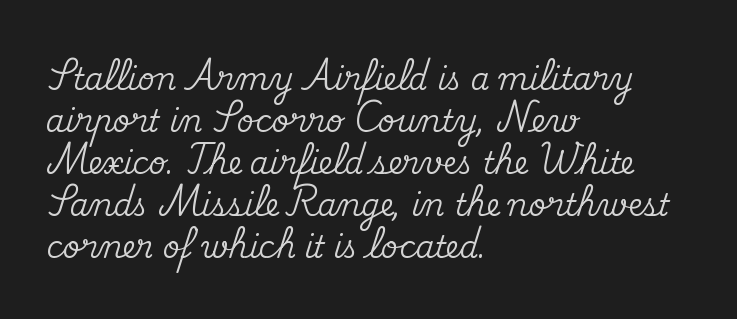
The image shows 30 px serif type; set left-aligned, normal line spacing (1.4x), normal letter spacing, not underlined; medium stroke contrast and a small x-height.
